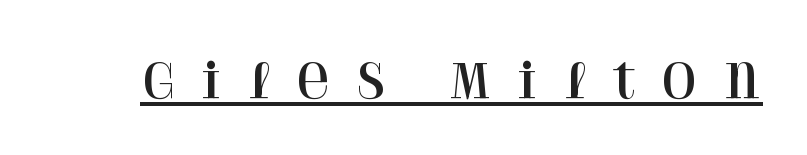
Q: Is the text italic (slanted)? A: No, it is upright.
Q: Is the typeface a serif or a sans-serif typeface? A: Serif.
Q: Is the text underlined? A: Yes.
Q: Is the spacing between letters normal or unusually wide? A: Unusually wide.
Q: Width (condensed, normal, or wide)? A: Normal.
Q: Stroke contrast? A: High.
Q: x-height? A: Large.
Q: Monospaced? A: No.
